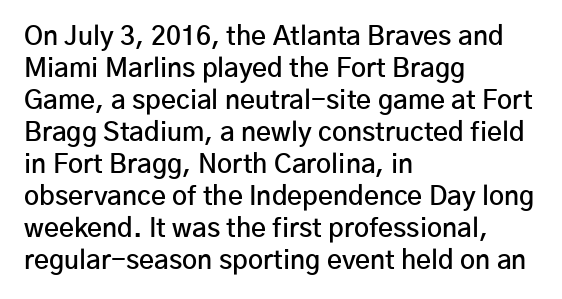
Each row of text sits above clean, open space. In CSS terms this would be text-align: left. Is the type bold? Partly — it's a semibold, heavier than regular but not fully bold. The font's upright variant was chosen for this text. Nothing unusual about the tracking: characters are spaced as the font intends.
